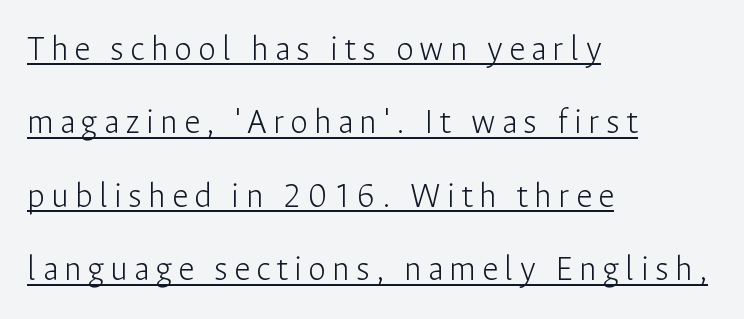
The image shows 36 px light sans-serif type, upright; set left-aligned, loose line spacing (2.04x), underlined; low stroke contrast and a medium x-height.
